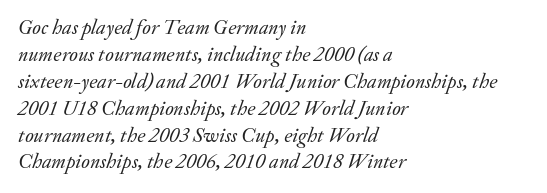
The image shows 21 px text type, italic (leaning right); set left-aligned, normal line spacing (1.28x), normal letter spacing, not underlined.
